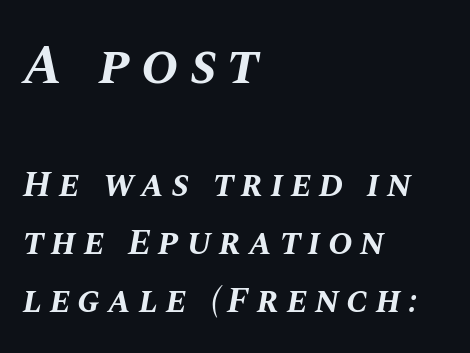
{"italic": "yes", "lean": "right", "slant_degrees": 10, "bold": "yes", "weight": "bold", "width": "normal", "stroke_contrast": "medium", "x_height": "large", "monospaced": "no", "underline": "no", "align": "left", "line_spacing": "normal", "line_spacing_ratio": 1.57, "letter_spacing": "wide", "letter_spacing_em": 0.2, "larger_block": "first", "size_ratio": 1.51, "glyph_px": 56}
